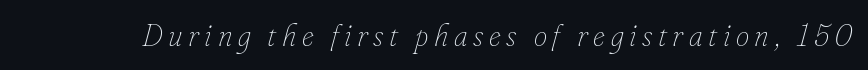
Q: Is the text bold? A: No.
Q: Is the text italic (slanted)? A: Yes, it leans right by about 16 degrees.
Q: Is the text underlined? A: No.
Q: Width (condensed, normal, or wide)? A: Normal.
Q: Stroke contrast? A: Low.
Q: x-height? A: Small.
Q: Monospaced? A: No.
